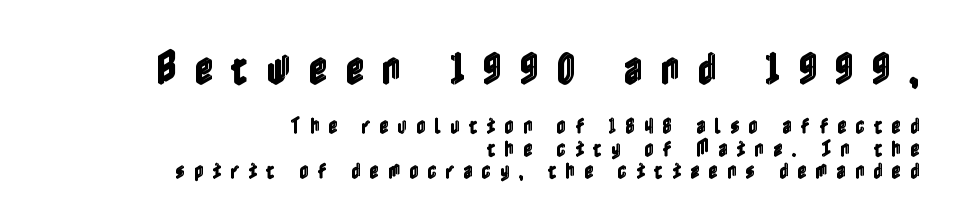
{"italic": "no", "width": "condensed", "x_height": "medium", "underline": "no", "align": "right", "line_spacing_ratio": 1.24, "letter_spacing": "wide", "letter_spacing_em": 0.5, "larger_block": "first", "size_ratio": 2.0, "glyph_px": 36}
